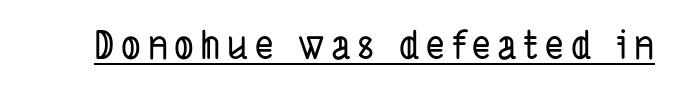
Q: Is the typeface a serif or a sans-serif typeface? A: Sans-serif.
Q: Is the text underlined? A: Yes.
Q: Width (condensed, normal, or wide)? A: Condensed.
Q: Stroke contrast? A: Low.
Q: x-height? A: Medium.
Q: Monospaced? A: No.
